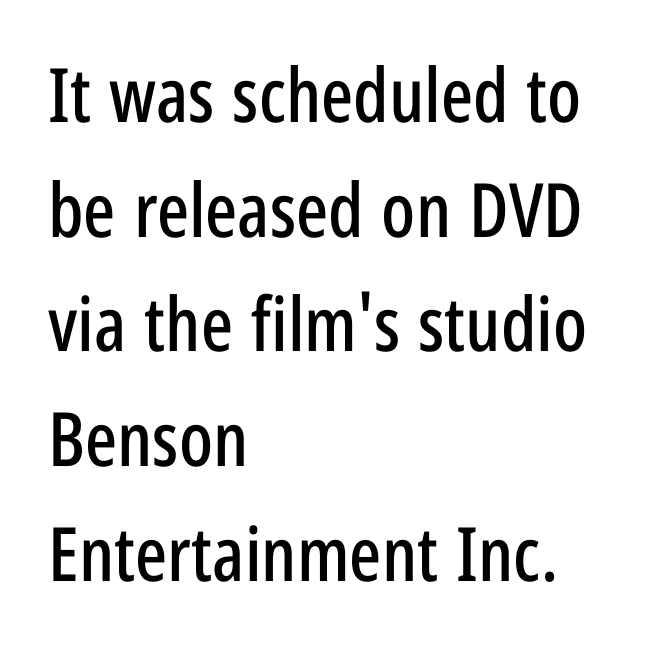
Unlike a traditional serif, this face leaves its strokes unadorned. The text block is weighted toward the left margin, trailing off unevenly rightward. Proportional: the letters do not fall into vertical columns. Here the glyphs are tracked normally, forming tight word shapes. How would I describe the line gaps? Plain and ordinary. Does the lettering tilt? It doesn't — this is upright.
